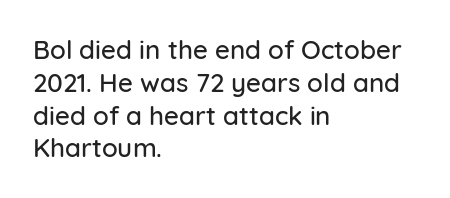
Each new line begins a customary step beneath the previous one. The passage shown is not underscored anywhere. Unlike italic type, these characters show no tilt at all. Casual observation: everything's shoved over to the left.
